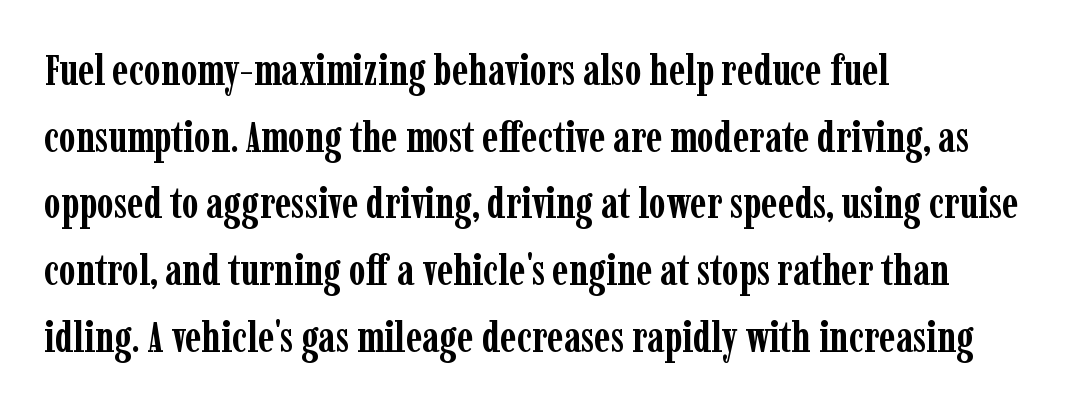
Q: Is the text bold? A: Yes.
Q: Is the text italic (slanted)? A: No, it is upright.
Q: Is the typeface a serif or a sans-serif typeface? A: Serif.
Q: Is the text underlined? A: No.
Q: How is the paragraph aligned? A: Left-aligned.
Q: Is the spacing between letters normal or unusually wide? A: Normal.
Q: Is the spacing between lines tight, normal or loose? A: Normal.
Q: Width (condensed, normal, or wide)? A: Condensed.
Q: Stroke contrast? A: Low.
Q: x-height? A: Medium.
Q: Monospaced? A: No.
